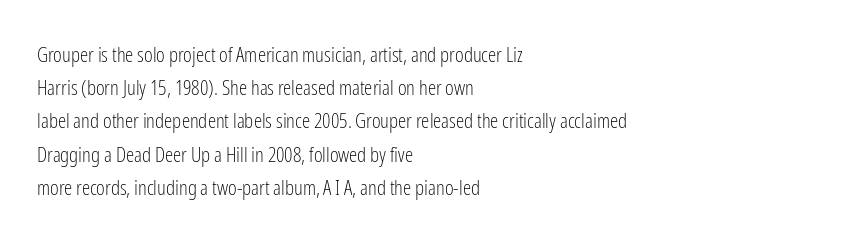
The image shows 21 px text type, upright; set left-aligned, normal line spacing (1.58x), normal letter spacing, not underlined.
